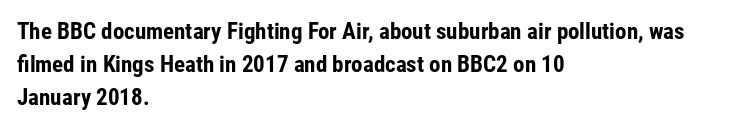
{"italic": "no", "bold": "yes", "underline": "no", "align": "left", "line_spacing": "normal", "line_spacing_ratio": 1.43, "letter_spacing": "normal", "letter_spacing_em": 0.0, "glyph_px": 23}
